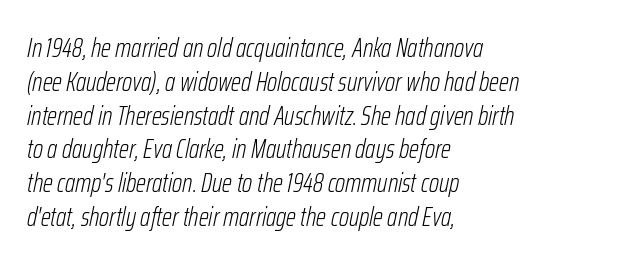
Q: Is the text bold? A: No.
Q: Is the text italic (slanted)? A: Yes, it leans right by about 12 degrees.
Q: Is the text underlined? A: No.
Q: How is the paragraph aligned? A: Left-aligned.
Q: Is the spacing between letters normal or unusually wide? A: Normal.
Q: Is the spacing between lines tight, normal or loose? A: Normal.
